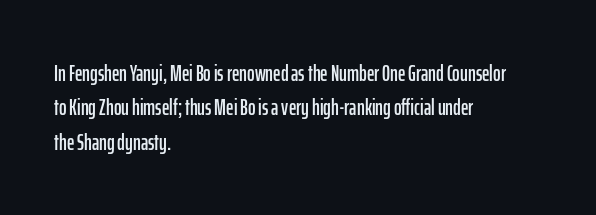
The image shows 23 px text type, upright; set left-aligned, normal line spacing (1.49x), normal letter spacing, not underlined.
